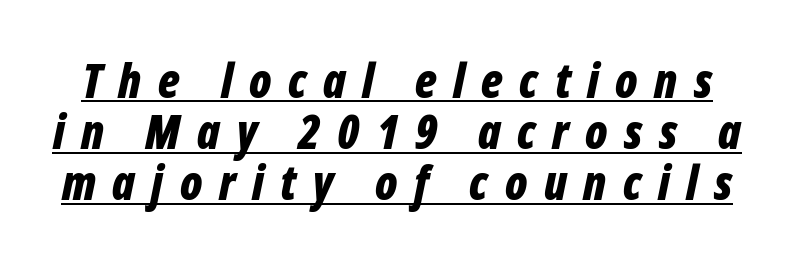
Q: Is the text bold? A: Yes.
Q: Is the text italic (slanted)? A: Yes, it leans right by about 12 degrees.
Q: Is the text underlined? A: Yes.
Q: Is the spacing between letters normal or unusually wide? A: Unusually wide.
Q: Is the spacing between lines tight, normal or loose? A: Tight.
Q: Width (condensed, normal, or wide)? A: Condensed.
Q: Stroke contrast? A: Low.
Q: x-height? A: Medium.
Q: Monospaced? A: No.
